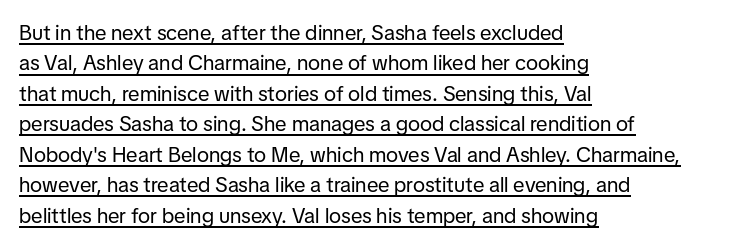
Q: Is the text bold? A: No.
Q: Is the text italic (slanted)? A: No, it is upright.
Q: Is the text underlined? A: Yes.
Q: How is the paragraph aligned? A: Left-aligned.
Q: Is the spacing between letters normal or unusually wide? A: Normal.
Q: Is the spacing between lines tight, normal or loose? A: Normal.
